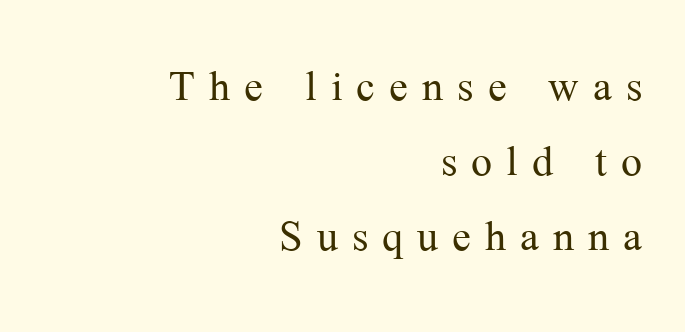
Horizontal alignment here is rightward, an uncommon choice for prose. The lettering holds an erect, upright posture throughout. Weight: in the light-to-regular range. You could only call the tracking loose — the letters float apart.
